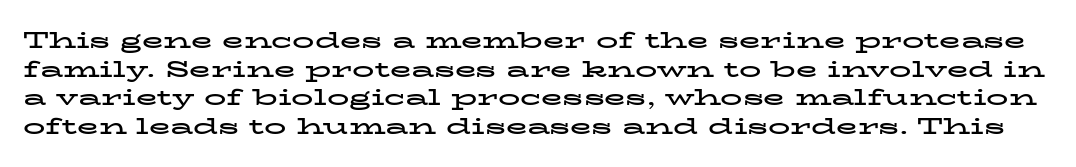
Q: Is the text bold? A: Yes.
Q: Is the text italic (slanted)? A: No, it is upright.
Q: Is the text underlined? A: No.
Q: Is the spacing between letters normal or unusually wide? A: Normal.
Q: Is the spacing between lines tight, normal or loose? A: Normal.
